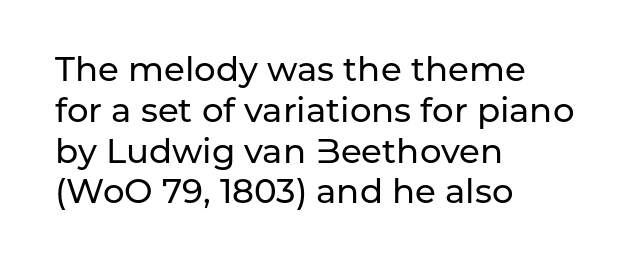
Q: Is the text italic (slanted)? A: No, it is upright.
Q: Is the typeface a serif or a sans-serif typeface? A: Sans-serif.
Q: Is the text underlined? A: No.
Q: How is the paragraph aligned? A: Left-aligned.
Q: Is the spacing between letters normal or unusually wide? A: Normal.
Q: Width (condensed, normal, or wide)? A: Normal.
Q: Stroke contrast? A: Low.
Q: x-height? A: Medium.
Q: Monospaced? A: No.
